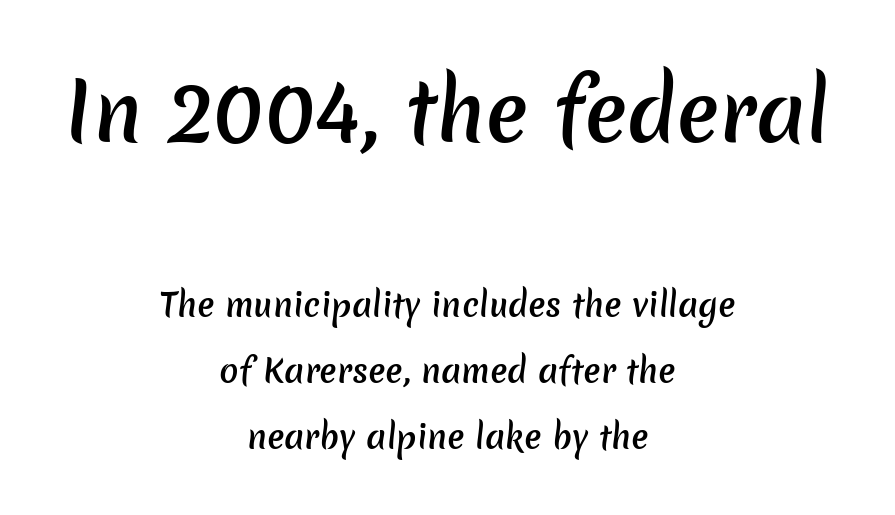
The image shows 79 px semibold sans-serif type; set centered, loose line spacing (2.07x), normal letter spacing, not underlined; the first (top) block is 2.47x larger; low stroke contrast and a medium x-height.
